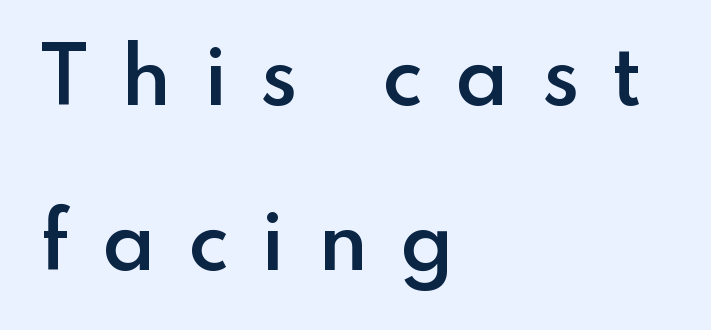
Q: Is the text bold? A: Semi-bold.
Q: Is the text italic (slanted)? A: No, it is upright.
Q: Is the typeface a serif or a sans-serif typeface? A: Sans-serif.
Q: Is the text underlined? A: No.
Q: How is the paragraph aligned? A: Left-aligned.
Q: Is the spacing between letters normal or unusually wide? A: Unusually wide.
Q: Is the spacing between lines tight, normal or loose? A: Loose.
Q: Width (condensed, normal, or wide)? A: Normal.
Q: Stroke contrast? A: Low.
Q: x-height? A: Small.
Q: Monospaced? A: No.
